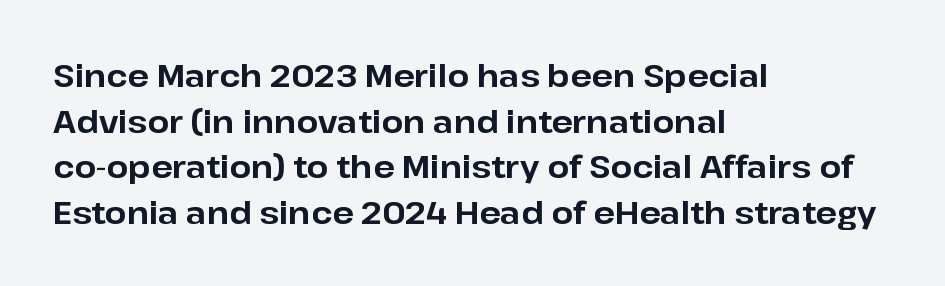
The font family rendered here belongs to the sans-serif group. The tracking reads as untouched default to a designer's eye. The specimen reads as upright at a glance. A normal amount of white space separates one row of letters from the next. The baseline area is clear. The lines are quadded left.
